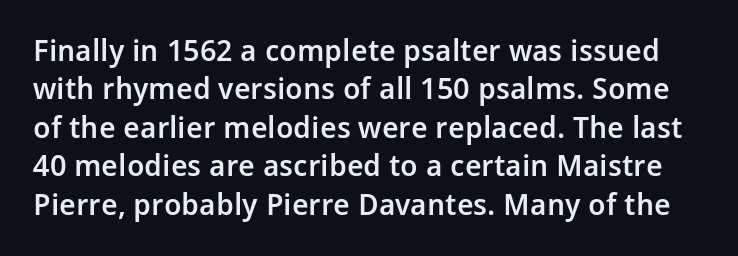
Q: Is the text bold? A: Semi-bold.
Q: Is the text italic (slanted)? A: No, it is upright.
Q: Is the typeface a serif or a sans-serif typeface? A: Sans-serif.
Q: Is the text underlined? A: No.
Q: Is the spacing between letters normal or unusually wide? A: Normal.
Q: Is the spacing between lines tight, normal or loose? A: Normal.
Q: Width (condensed, normal, or wide)? A: Normal.
Q: Stroke contrast? A: Low.
Q: x-height? A: Medium.
Q: Monospaced? A: No.
